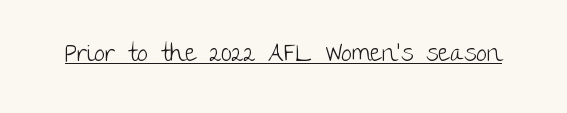
Q: Is the text bold? A: No.
Q: Is the text italic (slanted)? A: No, it is upright.
Q: Is the text underlined? A: Yes.
Q: Is the spacing between letters normal or unusually wide? A: Normal.
